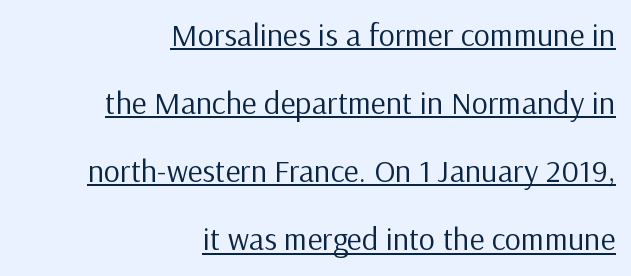
The string is rendered with underlining switched on. The face used here is rendered with its standard letterfit. This is not heavy type; no bold has been used. Notice the wide empty band between every row — that's loose leading. This rendering uses right alignment, leaving the left contour irregular. The type family on display is of the sans-serif kind.
